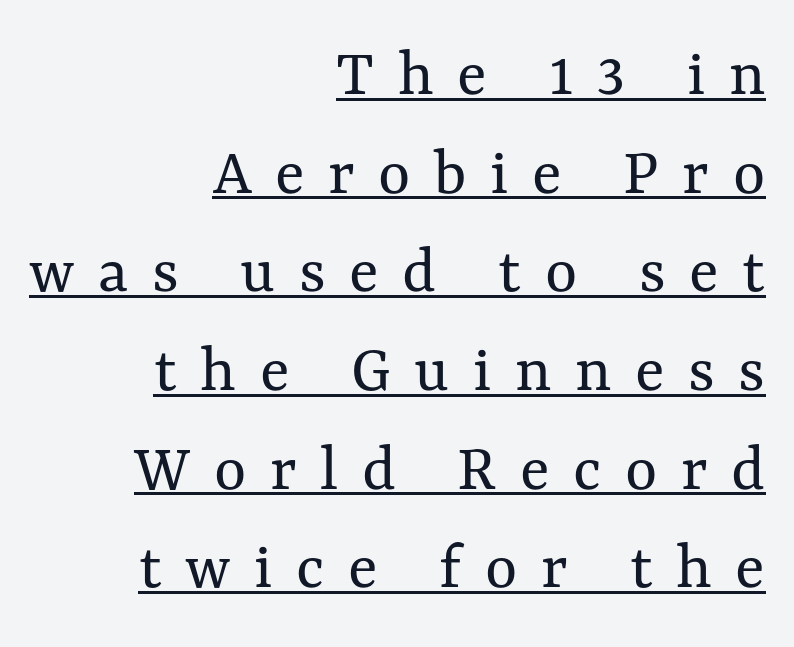
{"italic": "no", "bold": "no", "weight": "regular", "width": "normal", "stroke_contrast": "medium", "x_height": "medium", "monospaced": "no", "underline": "yes", "align": "right", "line_spacing": "normal", "line_spacing_ratio": 1.43, "letter_spacing": "wide", "letter_spacing_em": 0.34, "glyph_px": 69}
